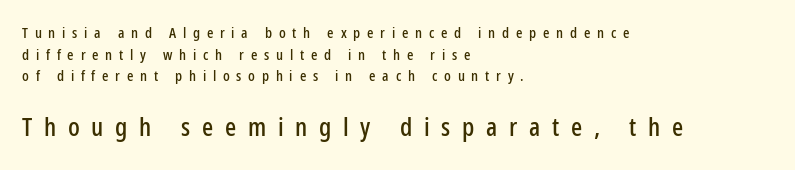
Q: Is the text italic (slanted)? A: No, it is upright.
Q: Is the text underlined? A: No.
Q: How is the paragraph aligned? A: Left-aligned.
Q: Is the spacing between letters normal or unusually wide? A: Unusually wide.
Q: Is the spacing between lines tight, normal or loose? A: Normal.
Q: Which block of text is set in a larger size, the first (top) or the second (bottom)? A: The second (bottom) one.
